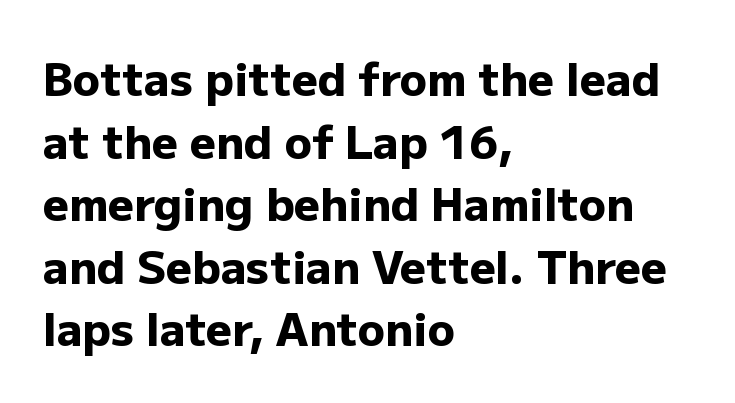
The image shows 45 px heavy sans-serif type, upright; set left-aligned, normal line spacing (1.39x), normal letter spacing, not underlined; low stroke contrast and a medium x-height.
